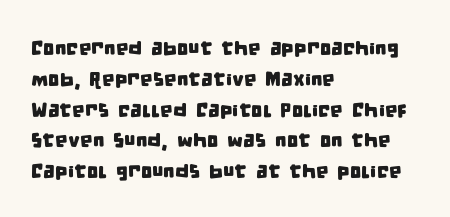
{"underline": "no", "align": "left", "line_spacing": "normal", "line_spacing_ratio": 1.54, "letter_spacing": "normal", "letter_spacing_em": 0.0, "glyph_px": 20}
